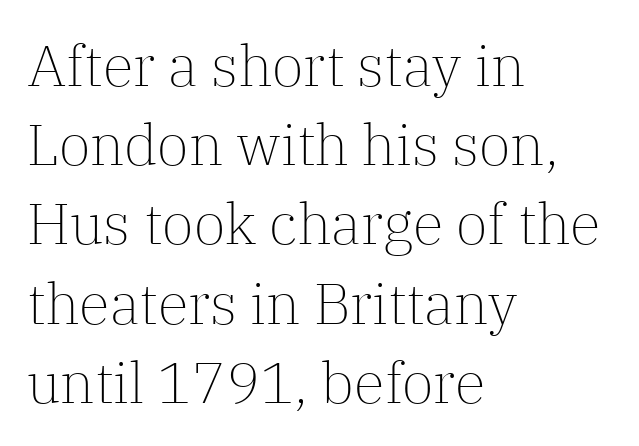
Tracking value appears to be zero — textbook default spacing. A typesetter would call this leading conventional body-copy spacing. Counters stay open thanks to moderate or lighter strokes. Underline: absent. The paragraph shown leans on its left margin. Proportional: the letters do not fall into vertical columns.
